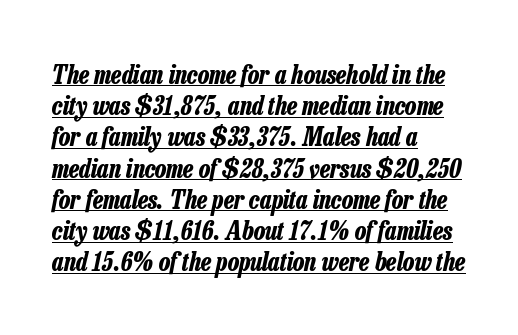
Q: Is the text bold? A: Yes.
Q: Is the text italic (slanted)? A: Yes, it leans right by about 13 degrees.
Q: Is the text underlined? A: Yes.
Q: How is the paragraph aligned? A: Left-aligned.
Q: Is the spacing between letters normal or unusually wide? A: Normal.
Q: Is the spacing between lines tight, normal or loose? A: Normal.
